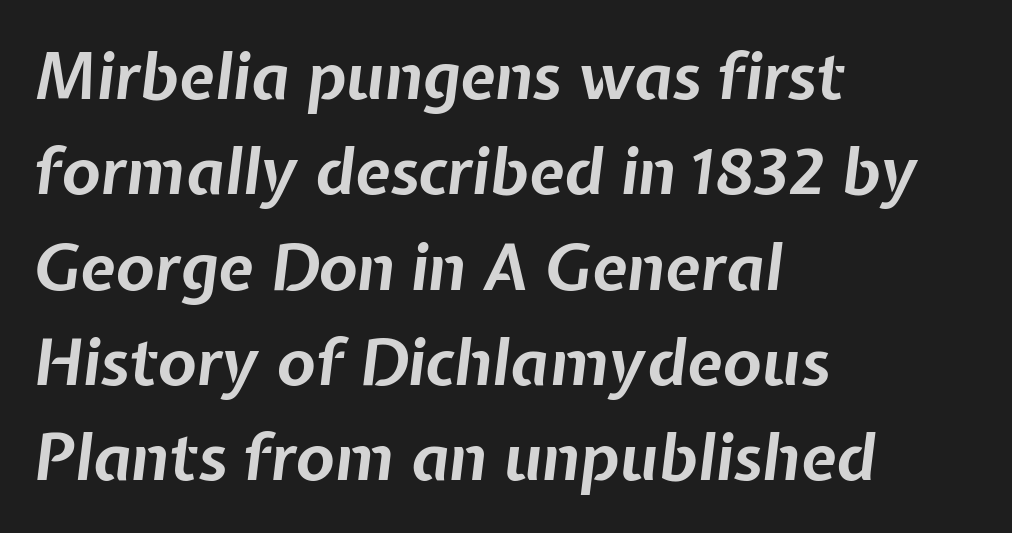
This is heavy type, rendered in bold. The space beneath each line is pristine and unruled. A normal amount of white space separates one row of letters from the next. In terms of letterspacing, this is plain default setting.
